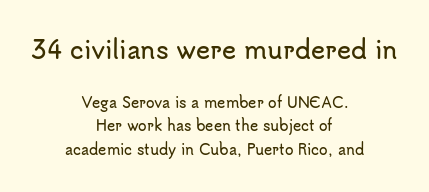
Larger block? The one above; the one below is distinctly smaller. Here the glyphs are tracked normally, forming tight word shapes. Does the leading feel generous? No, just average. The lettering stays uniformly vertical, giving the passage a roman look. These lines are centered, leaving both edges ragged.
